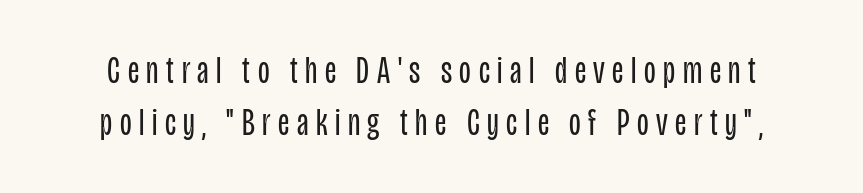
{"serif": "no", "italic": "no", "bold": "no", "weight": "regular", "width": "condensed", "stroke_contrast": "low", "x_height": "large", "monospaced": "no", "underline": "no", "line_spacing": "normal", "line_spacing_ratio": 1.36, "letter_spacing": "wide", "letter_spacing_em": 0.2, "glyph_px": 38}
